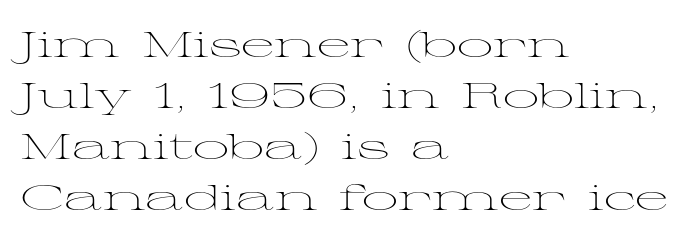
The image shows 36 px light, wide serif type, upright; set left-aligned, normal line spacing (1.42x), normal letter spacing, not underlined; medium stroke contrast and a medium x-height.
